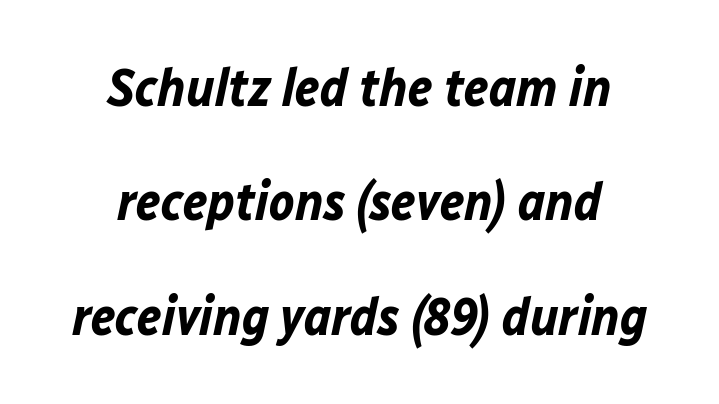
Typesetter's note: full bold, strokes at maximum text heaviness. What's the leading like? Stretched, with rows far apart. Neither beginnings nor endings align; midpoints do. Posture: slanted.
